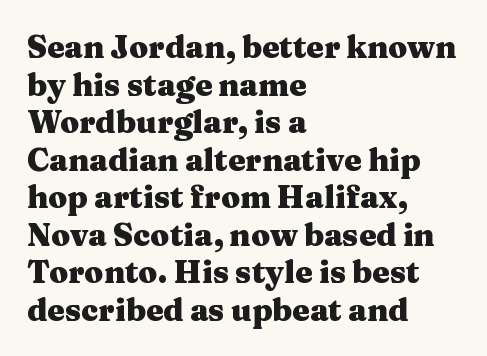
Q: Is the text bold? A: Yes.
Q: Is the text italic (slanted)? A: No, it is upright.
Q: Is the typeface a serif or a sans-serif typeface? A: Serif.
Q: Is the text underlined? A: No.
Q: How is the paragraph aligned? A: Left-aligned.
Q: Is the spacing between letters normal or unusually wide? A: Normal.
Q: Width (condensed, normal, or wide)? A: Wide.
Q: Stroke contrast? A: Medium.
Q: x-height? A: Medium.
Q: Monospaced? A: No.
